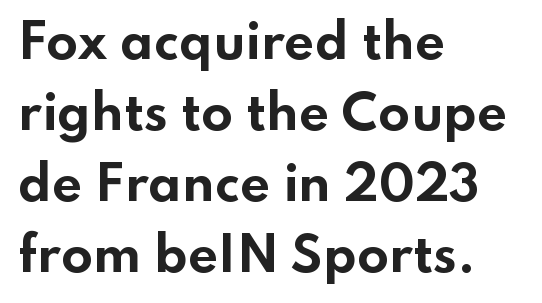
Q: Is the text bold? A: Yes.
Q: Is the text italic (slanted)? A: No, it is upright.
Q: Is the typeface a serif or a sans-serif typeface? A: Sans-serif.
Q: Is the text underlined? A: No.
Q: How is the paragraph aligned? A: Left-aligned.
Q: Is the spacing between letters normal or unusually wide? A: Normal.
Q: Is the spacing between lines tight, normal or loose? A: Normal.
Q: Width (condensed, normal, or wide)? A: Wide.
Q: Stroke contrast? A: Low.
Q: x-height? A: Small.
Q: Monospaced? A: No.
